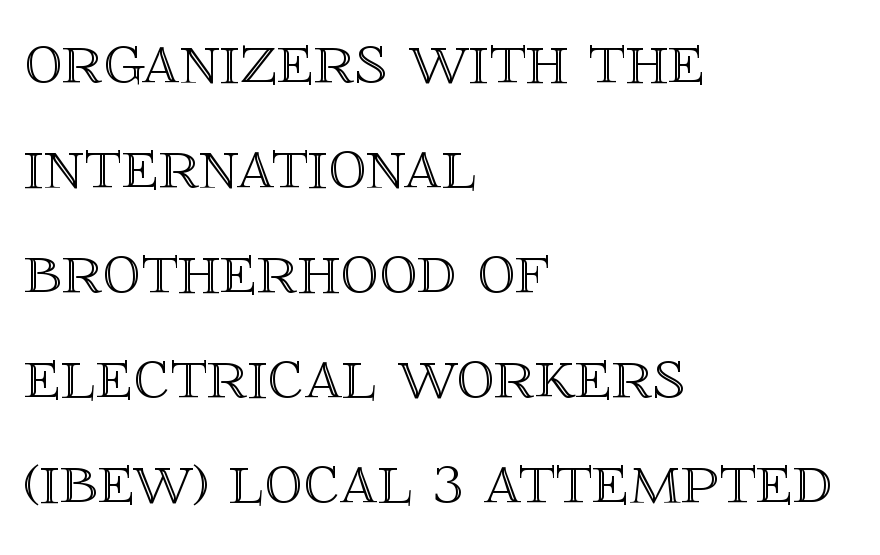
The image shows 76 px text type, upright; set left-aligned, normal line spacing (1.38x), normal letter spacing, not underlined; a large x-height.
